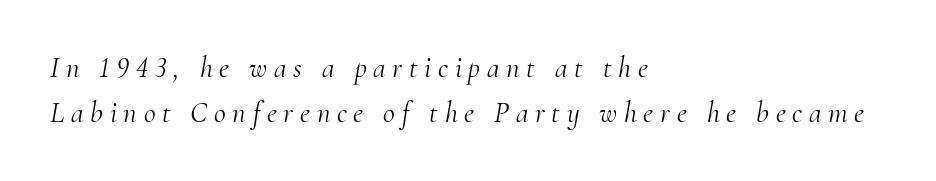
The image shows 29 px light serif type, italic (leaning right); set left-aligned, normal line spacing (1.55x), unusually wide letter spacing (+0.23 em), not underlined; medium stroke contrast and a small x-height.
